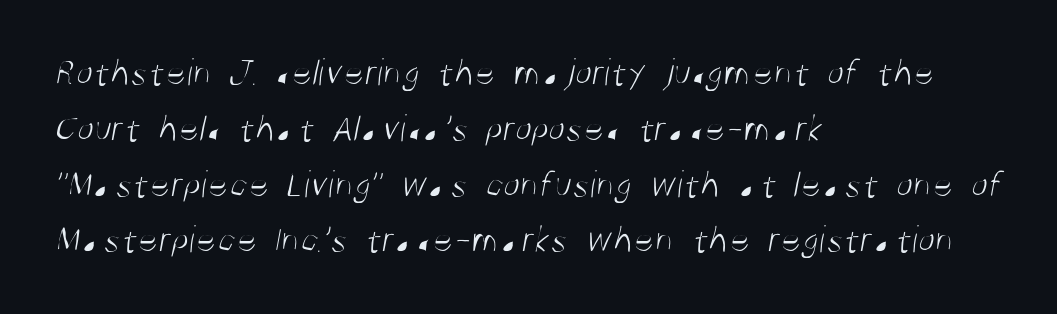
The image shows 39 px light, condensed sans-serif type; set left-aligned, normal line spacing (1.43x), normal letter spacing, not underlined; medium stroke contrast and a large x-height.
